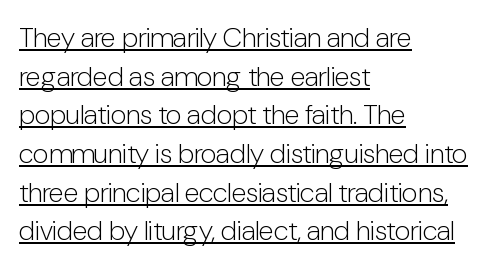
The image shows 28 px light, condensed sans-serif type, upright; set left-aligned, normal line spacing (1.38x), normal letter spacing, underlined; low stroke contrast and a medium x-height.
